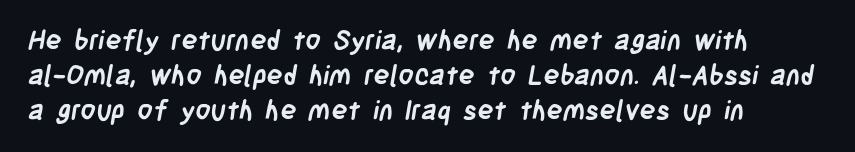
{"bold": "yes", "underline": "no", "align": "left", "line_spacing": "normal", "line_spacing_ratio": 1.29, "letter_spacing": "normal", "letter_spacing_em": 0.0, "glyph_px": 27}
